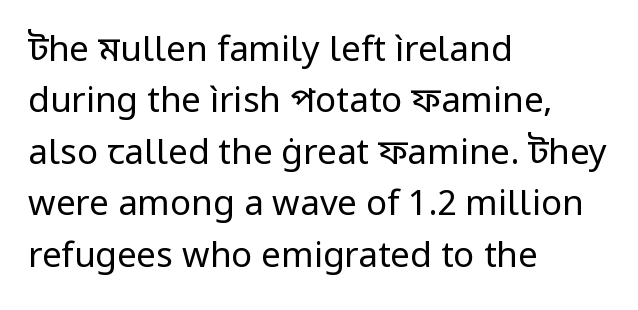
Q: Is the text bold? A: No.
Q: Is the text italic (slanted)? A: No, it is upright.
Q: Is the typeface a serif or a sans-serif typeface? A: Sans-serif.
Q: Is the text underlined? A: No.
Q: How is the paragraph aligned? A: Left-aligned.
Q: Is the spacing between letters normal or unusually wide? A: Normal.
Q: Is the spacing between lines tight, normal or loose? A: Normal.
Q: Width (condensed, normal, or wide)? A: Normal.
Q: Stroke contrast? A: Low.
Q: x-height? A: Medium.
Q: Monospaced? A: No.
